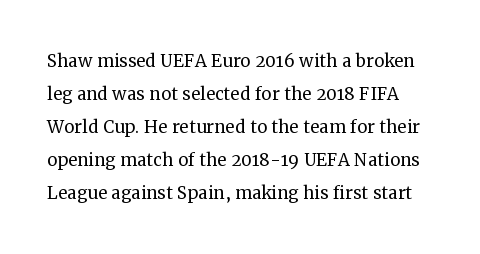
Q: Is the text bold? A: No.
Q: Is the text italic (slanted)? A: No, it is upright.
Q: Is the text underlined? A: No.
Q: Is the spacing between letters normal or unusually wide? A: Normal.
Q: Is the spacing between lines tight, normal or loose? A: Normal.
